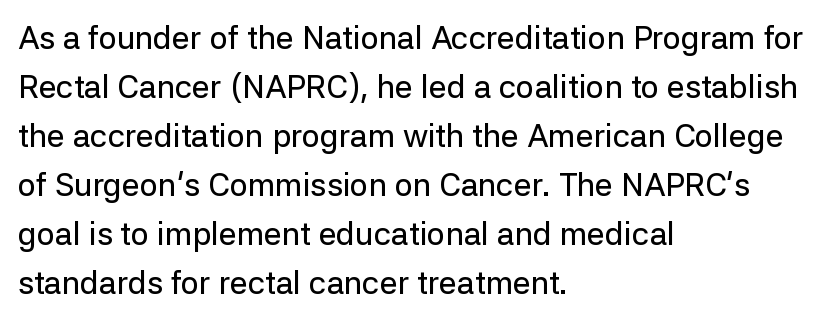
Short note: letters normally spaced. The letters advance in unequal steps, a hallmark of proportional type. Notice how the passage keeps a crisp vertical edge on the left only. These lines sit exactly where default settings would place them. Honestly, there is no underline to notice here at all.
